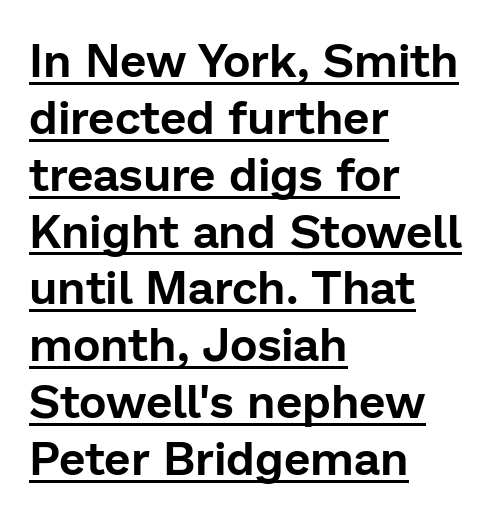
{"serif": "no", "italic": "no", "width": "normal", "stroke_contrast": "low", "x_height": "medium", "monospaced": "no", "underline": "yes", "align": "left", "line_spacing_ratio": 1.21, "letter_spacing": "normal", "letter_spacing_em": 0.0, "glyph_px": 47}
